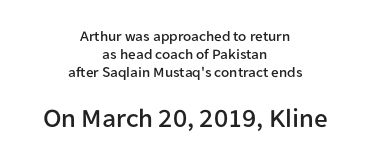
The image shows 27 px text type, upright; set centered, line spacing 1.21x, normal letter spacing, not underlined; the second (bottom) block is 1.8x larger.
